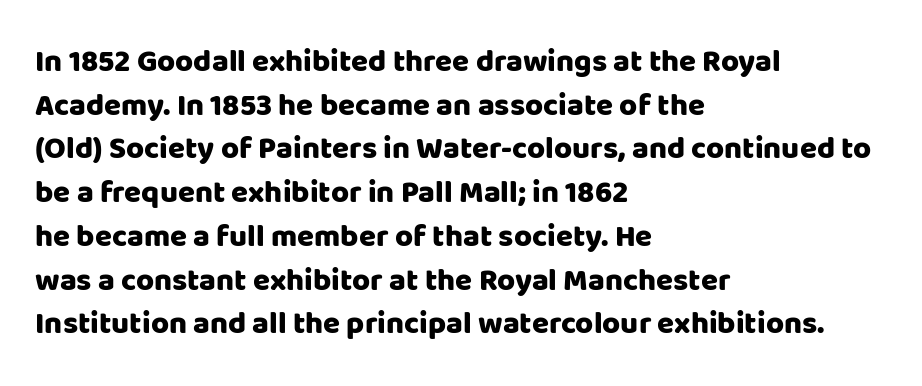
Q: Is the text italic (slanted)? A: No, it is upright.
Q: Is the typeface a serif or a sans-serif typeface? A: Sans-serif.
Q: Is the text underlined? A: No.
Q: How is the paragraph aligned? A: Left-aligned.
Q: Is the spacing between letters normal or unusually wide? A: Normal.
Q: Is the spacing between lines tight, normal or loose? A: Normal.
Q: Width (condensed, normal, or wide)? A: Normal.
Q: Stroke contrast? A: Low.
Q: x-height? A: Large.
Q: Monospaced? A: No.
